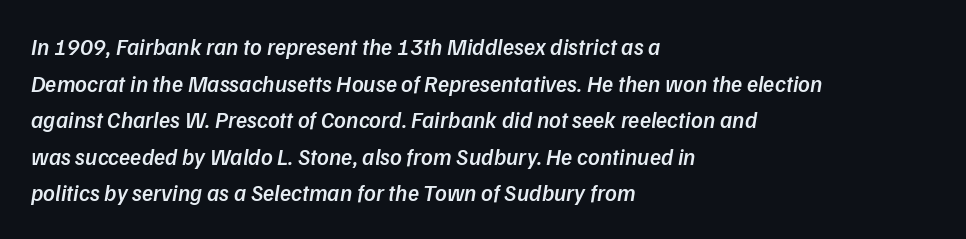
The image shows 23 px text type, italic (leaning right); set left-aligned, normal line spacing (1.59x), normal letter spacing, not underlined.
